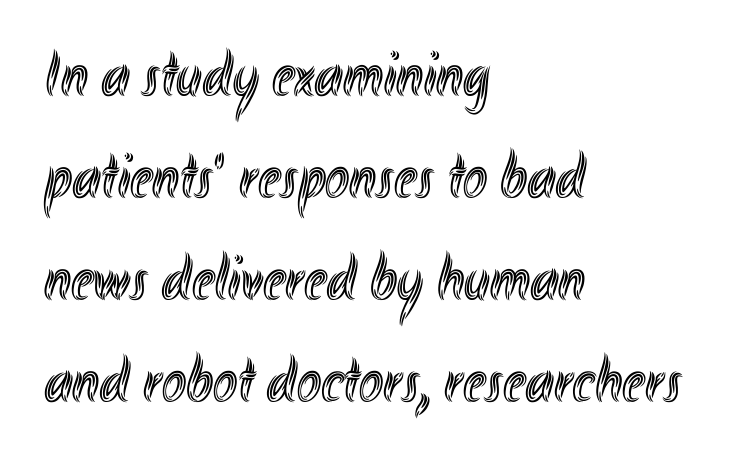
The glyphs are unaccompanied by any horizontal stroke below them. Whoever set this chose a conventional vertical rhythm. All the whitespace from short lines collects on the right.
